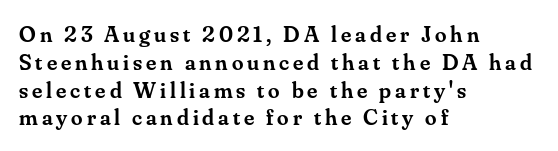
Alignment: flush left. The gap between lines stays unmarked. Heft: intermediate — a semibold. The type sits square on the baseline with zero lean.
